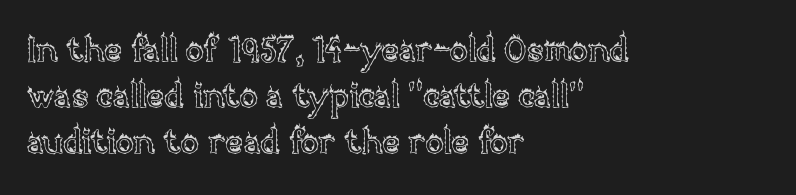
Q: Is the text italic (slanted)? A: No, it is upright.
Q: Is the text underlined? A: No.
Q: How is the paragraph aligned? A: Left-aligned.
Q: Is the spacing between letters normal or unusually wide? A: Normal.
Q: Is the spacing between lines tight, normal or loose? A: Normal.
Q: Width (condensed, normal, or wide)? A: Normal.
Q: x-height? A: Large.
Q: Monospaced? A: No.
